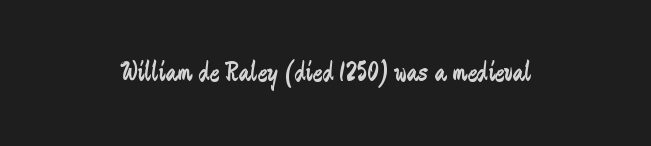
{"serif": "no", "bold": "no", "weight": "regular", "width": "condensed", "stroke_contrast": "low", "x_height": "small", "monospaced": "no", "underline": "no", "letter_spacing": "normal", "letter_spacing_em": 0.0, "glyph_px": 29}
